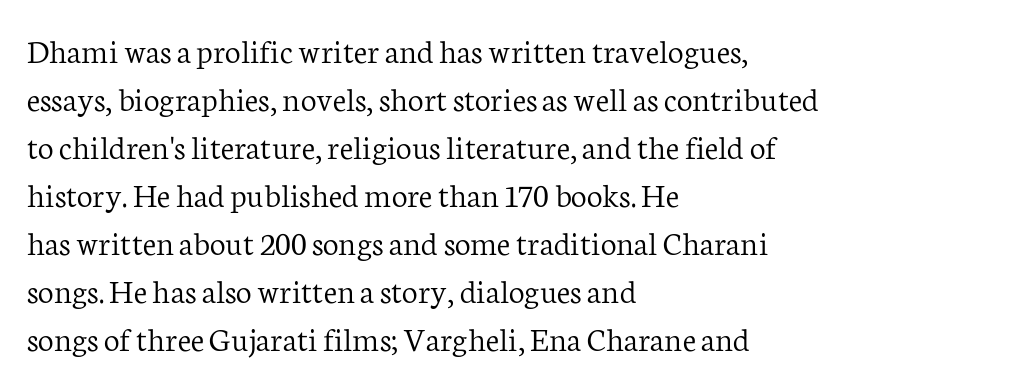
{"serif": "yes", "italic": "no", "bold": "no", "weight": "light", "width": "normal", "stroke_contrast": "low", "x_height": "medium", "monospaced": "no", "underline": "no", "align": "left", "line_spacing": "normal", "line_spacing_ratio": 1.37, "letter_spacing": "normal", "letter_spacing_em": 0.0, "glyph_px": 35}
